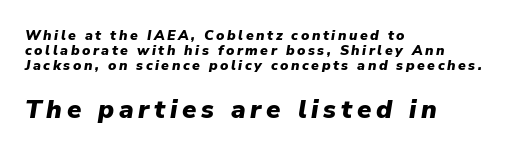
{"italic": "yes", "lean": "right", "slant_degrees": 9, "bold": "yes", "underline": "no", "align": "left", "line_spacing": "tight", "line_spacing_ratio": 1.07, "larger_block": "second", "size_ratio": 1.86, "glyph_px": 26}
